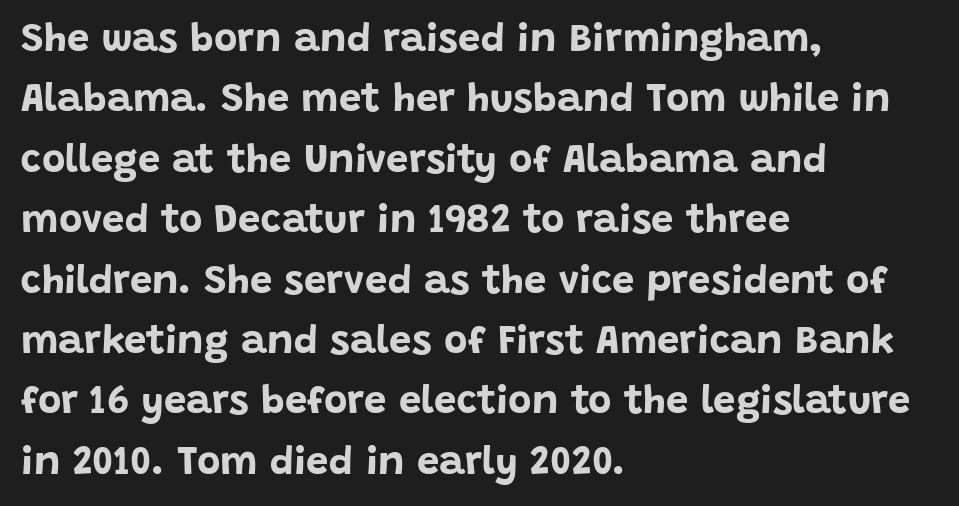
Q: Is the text bold? A: Yes.
Q: Is the text italic (slanted)? A: No, it is upright.
Q: Is the typeface a serif or a sans-serif typeface? A: Sans-serif.
Q: Is the text underlined? A: No.
Q: How is the paragraph aligned? A: Left-aligned.
Q: Is the spacing between letters normal or unusually wide? A: Normal.
Q: Is the spacing between lines tight, normal or loose? A: Normal.
Q: Width (condensed, normal, or wide)? A: Normal.
Q: Stroke contrast? A: Low.
Q: x-height? A: Large.
Q: Monospaced? A: No.
